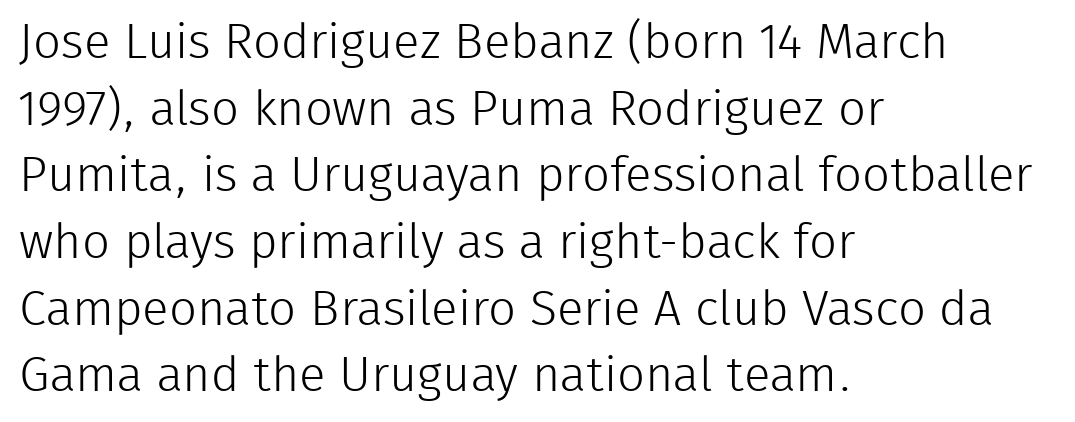
Q: Is the text bold? A: No.
Q: Is the text italic (slanted)? A: No, it is upright.
Q: Is the typeface a serif or a sans-serif typeface? A: Sans-serif.
Q: Is the text underlined? A: No.
Q: How is the paragraph aligned? A: Left-aligned.
Q: Is the spacing between letters normal or unusually wide? A: Normal.
Q: Is the spacing between lines tight, normal or loose? A: Normal.
Q: Width (condensed, normal, or wide)? A: Normal.
Q: Stroke contrast? A: Low.
Q: x-height? A: Medium.
Q: Monospaced? A: No.
